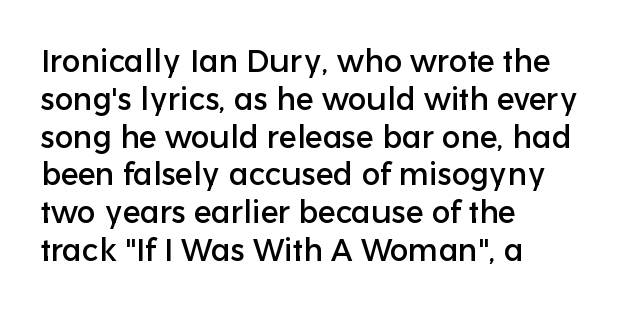
Q: Is the text italic (slanted)? A: No, it is upright.
Q: Is the typeface a serif or a sans-serif typeface? A: Sans-serif.
Q: Is the text underlined? A: No.
Q: How is the paragraph aligned? A: Left-aligned.
Q: Is the spacing between letters normal or unusually wide? A: Normal.
Q: Width (condensed, normal, or wide)? A: Normal.
Q: Stroke contrast? A: Low.
Q: x-height? A: Medium.
Q: Monospaced? A: No.
